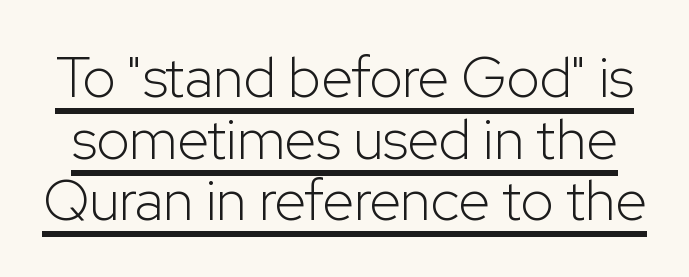
The image shows 57 px light sans-serif type, upright; set tight line spacing (1.08x), normal letter spacing, underlined; low stroke contrast and a medium x-height.
